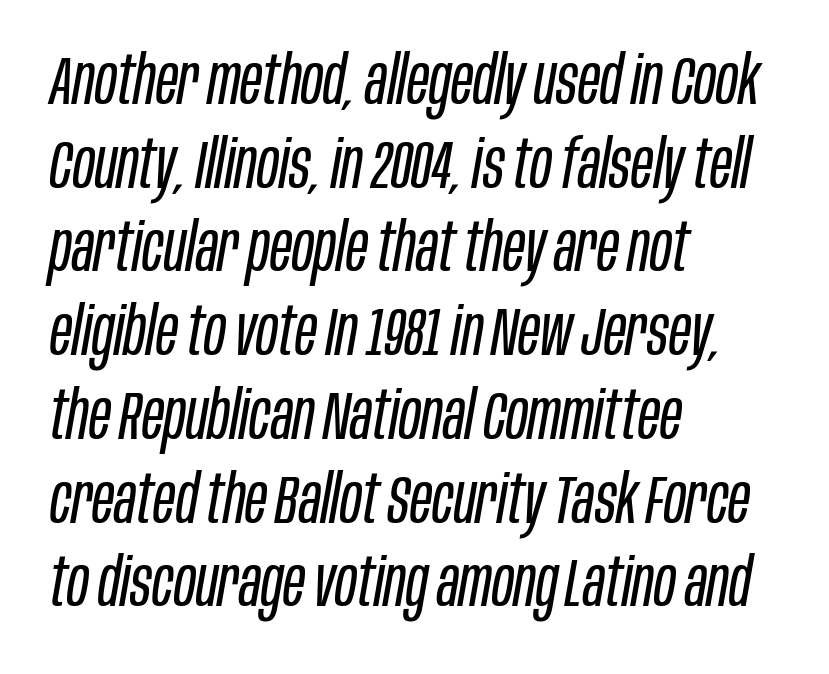
The rendering uses natural spacing where letterforms have individual widths. The foot of each line stays bare and open. No extra tracking has been applied to these lines. Baseline-to-baseline distance is the conventional proportion of letter height.
